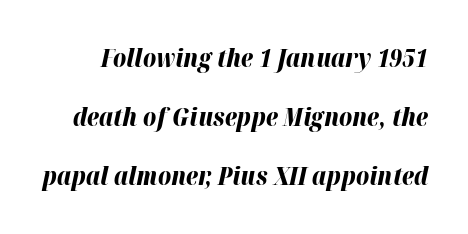
The image shows 25 px bold type, italic (leaning right); set loose line spacing (2.37x), normal letter spacing, not underlined.
